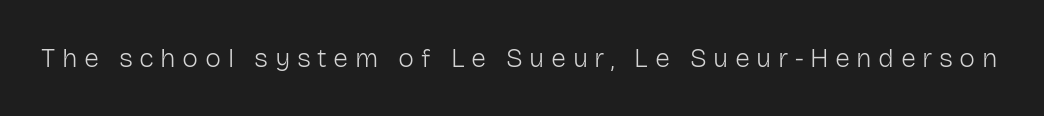
Q: Is the text bold? A: No.
Q: Is the text italic (slanted)? A: No, it is upright.
Q: Is the text underlined? A: No.
Q: Is the spacing between letters normal or unusually wide? A: Unusually wide.
